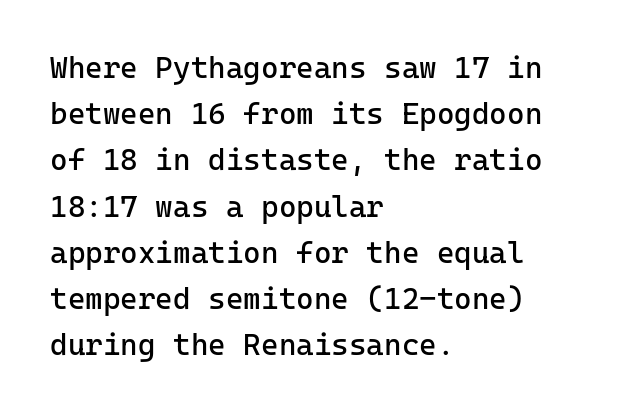
The image shows 30 px regular-weight sans-serif type, upright; set left-aligned, normal line spacing (1.54x), normal letter spacing, not underlined; low stroke contrast and a medium x-height.
